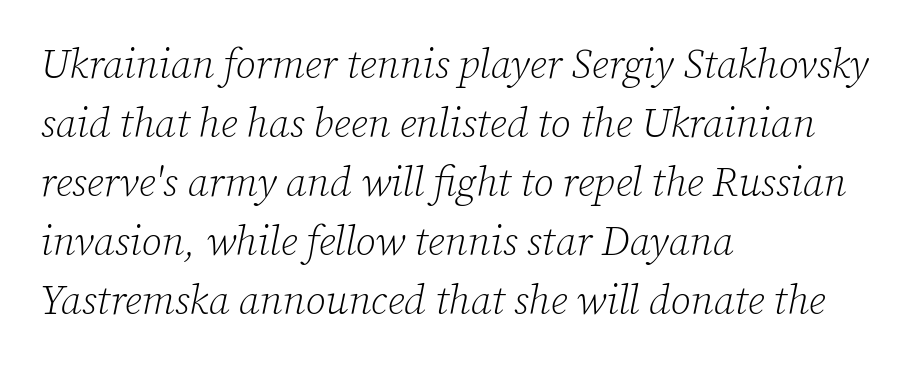
{"serif": "yes", "italic": "yes", "lean": "right", "slant_degrees": 12, "bold": "no", "weight": "light", "width": "normal", "stroke_contrast": "low", "x_height": "medium", "monospaced": "no", "underline": "no", "align": "left", "line_spacing": "normal", "line_spacing_ratio": 1.44, "letter_spacing": "normal", "letter_spacing_em": 0.0, "glyph_px": 41}
